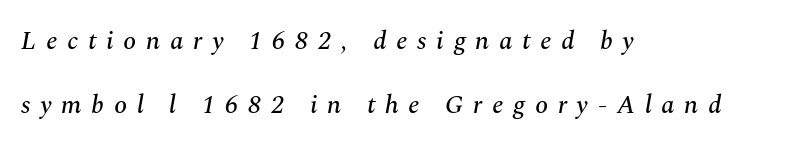
The typesetter chose a ragged-right arrangement here. Display-style spreading of the glyphs; the letterfit is very open. An italicized treatment has been applied to the whole sample. No word sits above an underline. Summary of vertical rhythm: relaxed, with wide interline spacing.
